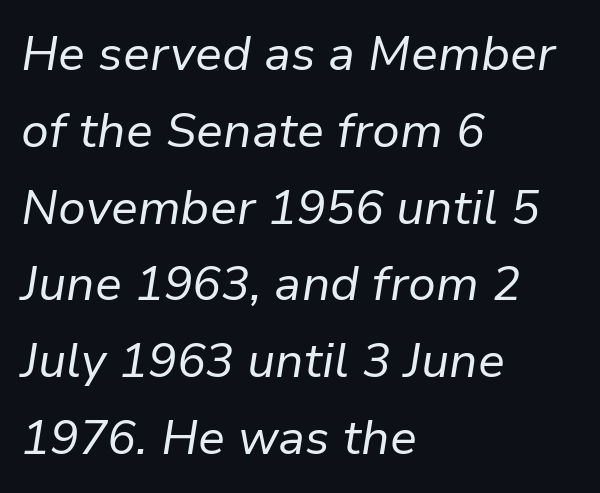
{"italic": "yes", "lean": "right", "slant_degrees": 9, "bold": "no", "weight": "regular", "width": "normal", "stroke_contrast": "low", "x_height": "medium", "monospaced": "no", "underline": "no", "align": "left", "line_spacing": "normal", "line_spacing_ratio": 1.6, "letter_spacing": "normal", "letter_spacing_em": 0.0, "glyph_px": 48}
